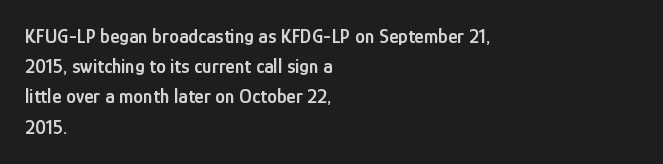
Q: Is the text bold? A: Semi-bold.
Q: Is the text italic (slanted)? A: No, it is upright.
Q: Is the text underlined? A: No.
Q: How is the paragraph aligned? A: Left-aligned.
Q: Is the spacing between letters normal or unusually wide? A: Normal.
Q: Is the spacing between lines tight, normal or loose? A: Normal.
